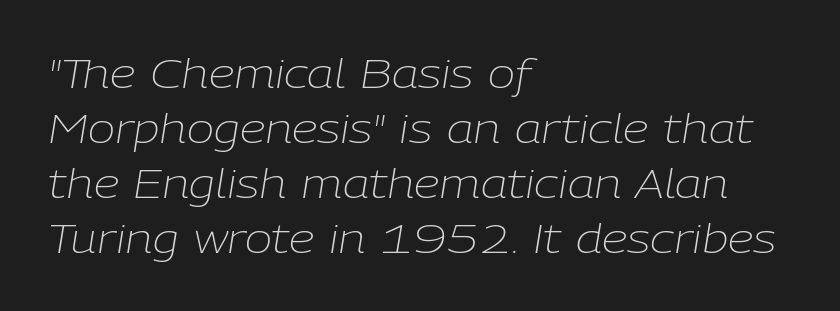
The image shows 41 px light type, italic (leaning right); set left-aligned, normal line spacing (1.34x), normal letter spacing, not underlined; low stroke contrast and a medium x-height.
